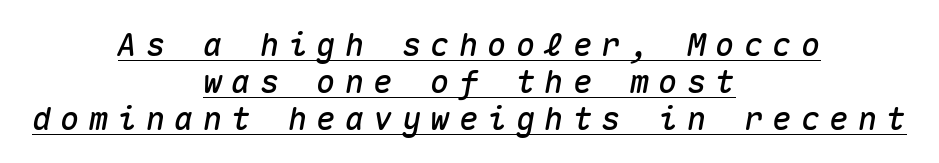
Q: Is the text italic (slanted)? A: Yes, it leans right by about 10 degrees.
Q: Is the text underlined? A: Yes.
Q: How is the paragraph aligned? A: Centered.
Q: Is the spacing between letters normal or unusually wide? A: Unusually wide.
Q: Is the spacing between lines tight, normal or loose? A: Tight.
Q: Width (condensed, normal, or wide)? A: Normal.
Q: Stroke contrast? A: Medium.
Q: x-height? A: Medium.
Q: Monospaced? A: Yes.
